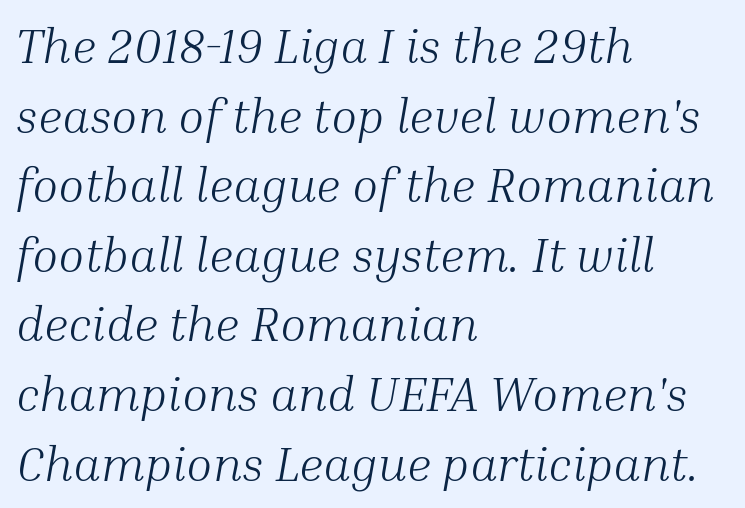
Q: Is the text bold? A: No.
Q: Is the text italic (slanted)? A: Yes, it leans right by about 10 degrees.
Q: Is the typeface a serif or a sans-serif typeface? A: Serif.
Q: Is the text underlined? A: No.
Q: How is the paragraph aligned? A: Left-aligned.
Q: Is the spacing between letters normal or unusually wide? A: Normal.
Q: Is the spacing between lines tight, normal or loose? A: Normal.
Q: Width (condensed, normal, or wide)? A: Normal.
Q: Stroke contrast? A: Medium.
Q: x-height? A: Medium.
Q: Monospaced? A: No.
